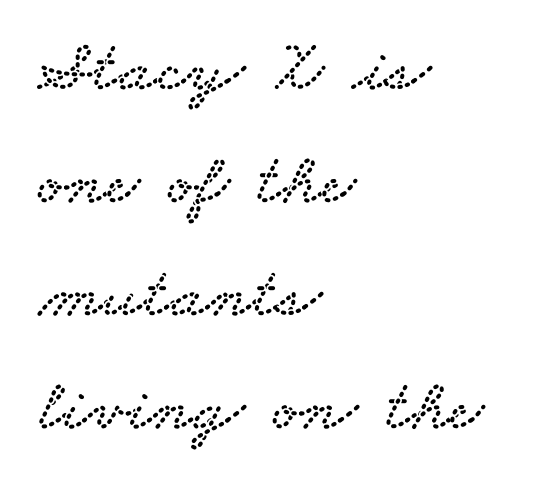
Q: Is the typeface a serif or a sans-serif typeface? A: Serif.
Q: Is the text underlined? A: No.
Q: How is the paragraph aligned? A: Left-aligned.
Q: Is the spacing between letters normal or unusually wide? A: Normal.
Q: Is the spacing between lines tight, normal or loose? A: Normal.
Q: Width (condensed, normal, or wide)? A: Wide.
Q: Stroke contrast? A: Low.
Q: x-height? A: Small.
Q: Monospaced? A: No.
